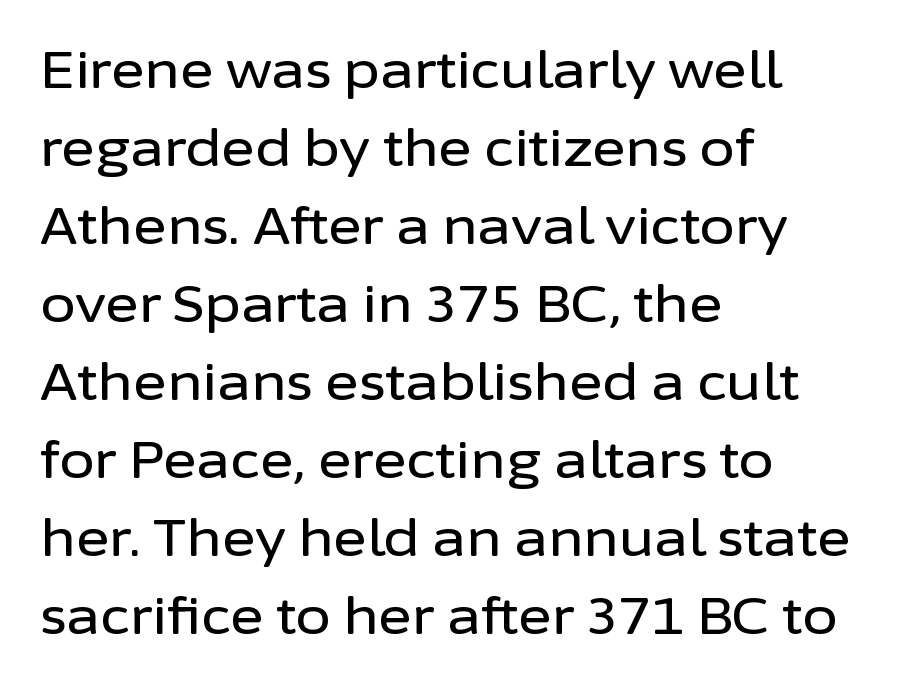
{"serif": "no", "italic": "no", "width": "normal", "stroke_contrast": "low", "x_height": "medium", "monospaced": "no", "underline": "no", "align": "left", "line_spacing": "normal", "line_spacing_ratio": 1.53, "letter_spacing": "normal", "letter_spacing_em": 0.0, "glyph_px": 51}
